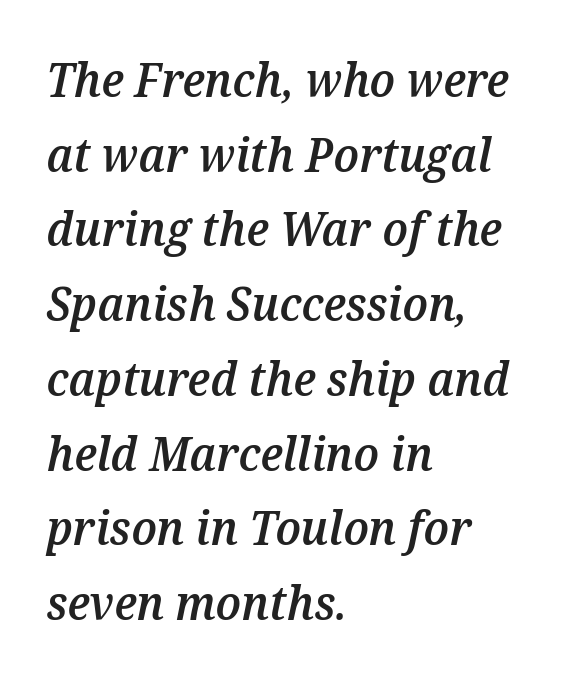
A typesetter would call this leading conventional body-copy spacing. The rag falls on the right side of this text block. A typesetter would call this zero additional tracking. Type without underlining.
